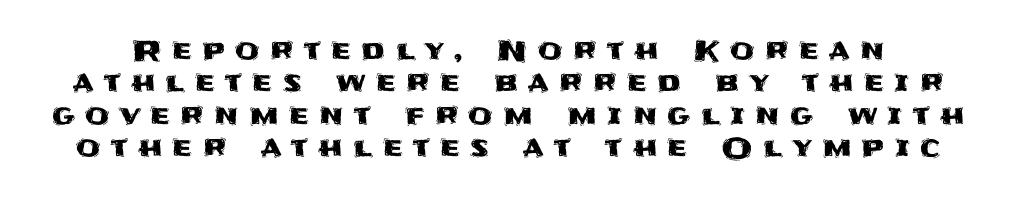
No feet cap the strokes, marking this as sans-serif type. Spacing between characters has been opened up far beyond the box default. Beneath every word, the page is bare. Rendered with straight, roman letterforms. Spacing verdict: proportional, widths tailored to each character.
